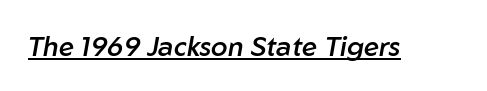
{"italic": "yes", "lean": "right", "slant_degrees": 10, "bold": "semi", "underline": "yes", "letter_spacing": "normal", "letter_spacing_em": 0.0, "glyph_px": 27}
